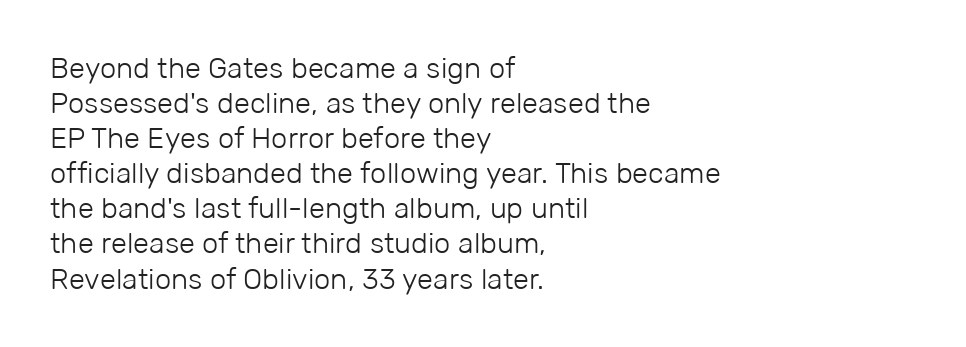
{"serif": "no", "italic": "no", "bold": "no", "weight": "light", "width": "normal", "stroke_contrast": "low", "x_height": "medium", "monospaced": "no", "underline": "no", "align": "left", "line_spacing_ratio": 1.21, "letter_spacing": "normal", "letter_spacing_em": 0.0, "glyph_px": 29}
